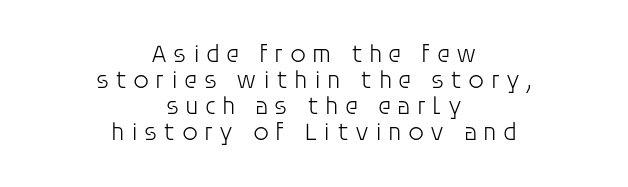
Q: Is the text bold? A: No.
Q: Is the text italic (slanted)? A: No, it is upright.
Q: Is the text underlined? A: No.
Q: How is the paragraph aligned? A: Centered.
Q: Is the spacing between letters normal or unusually wide? A: Unusually wide.
Q: Is the spacing between lines tight, normal or loose? A: Tight.
